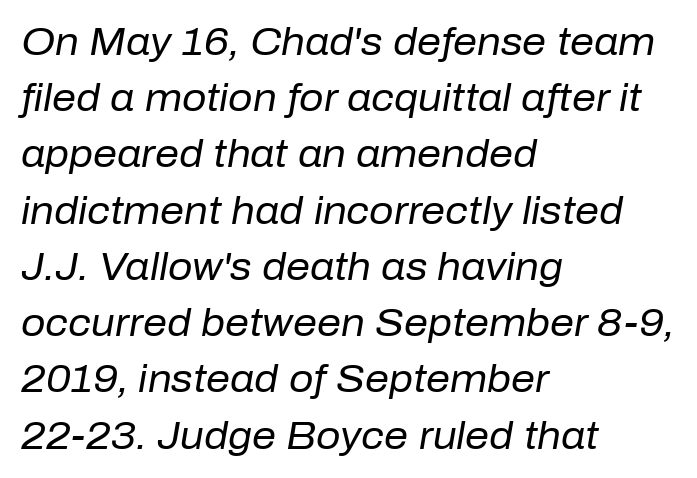
Q: Is the text bold? A: No.
Q: Is the text italic (slanted)? A: Yes, it leans right by about 10 degrees.
Q: Is the text underlined? A: No.
Q: How is the paragraph aligned? A: Left-aligned.
Q: Is the spacing between letters normal or unusually wide? A: Normal.
Q: Is the spacing between lines tight, normal or loose? A: Normal.
Q: Width (condensed, normal, or wide)? A: Normal.
Q: Stroke contrast? A: Low.
Q: x-height? A: Medium.
Q: Monospaced? A: No.
